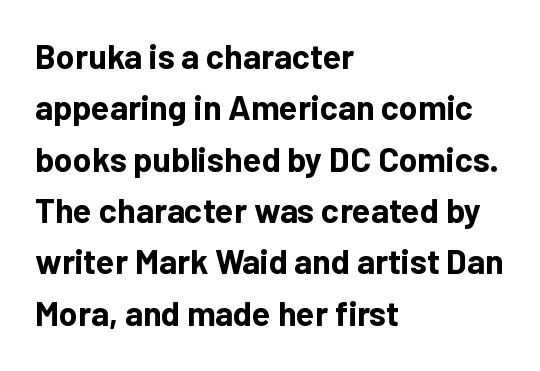
{"serif": "no", "italic": "no", "bold": "yes", "weight": "bold", "width": "normal", "stroke_contrast": "low", "x_height": "medium", "monospaced": "no", "underline": "no", "align": "left", "line_spacing": "normal", "line_spacing_ratio": 1.51, "letter_spacing": "normal", "letter_spacing_em": 0.0, "glyph_px": 34}
